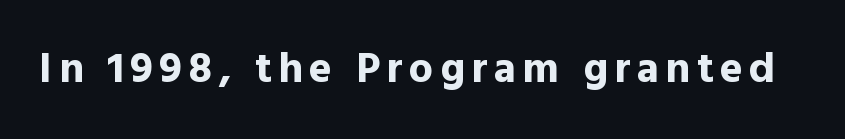
{"serif": "no", "italic": "no", "bold": "yes", "weight": "bold", "width": "normal", "x_height": "medium", "monospaced": "no", "underline": "no", "glyph_px": 43}
